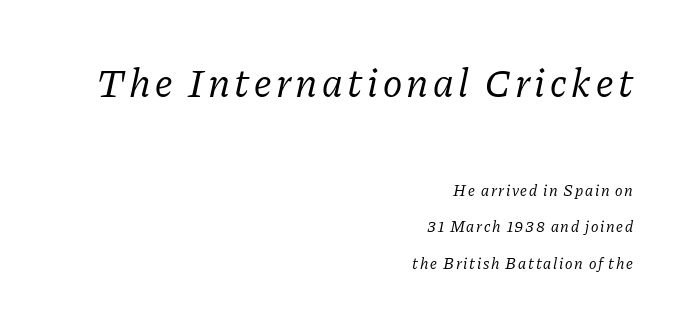
The words here are not underlined. Vertically, the passage feels expansive, rows floating well apart. No letter is thick-stroked: the sample isn't bold. Note: serifs present on the glyphs.
